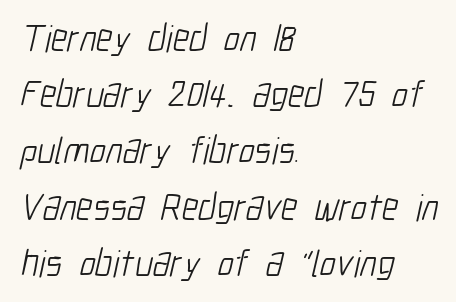
{"serif": "no", "bold": "no", "weight": "light", "width": "condensed", "stroke_contrast": "low", "x_height": "medium", "monospaced": "no", "underline": "no", "align": "left", "line_spacing": "normal", "line_spacing_ratio": 1.48, "letter_spacing": "normal", "letter_spacing_em": 0.0, "glyph_px": 38}
